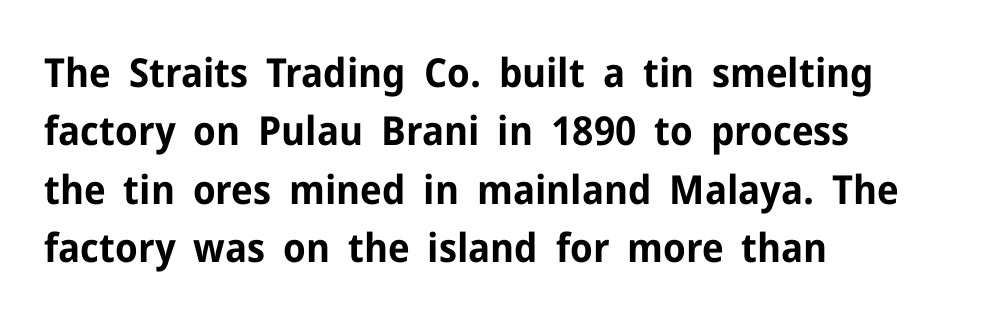
The image shows 40 px bold sans-serif type, upright; set left-aligned, normal line spacing (1.46x), normal letter spacing, not underlined; low stroke contrast and a medium x-height.
